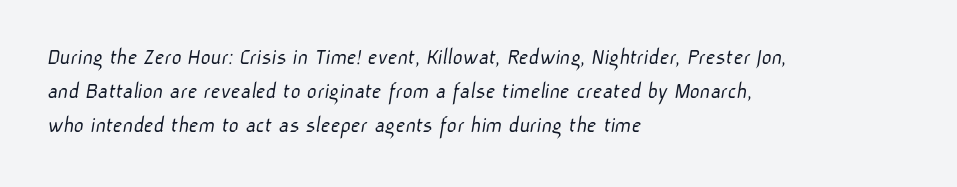
The image shows 24 px text type; set left-aligned, normal line spacing (1.42x), normal letter spacing, not underlined.
